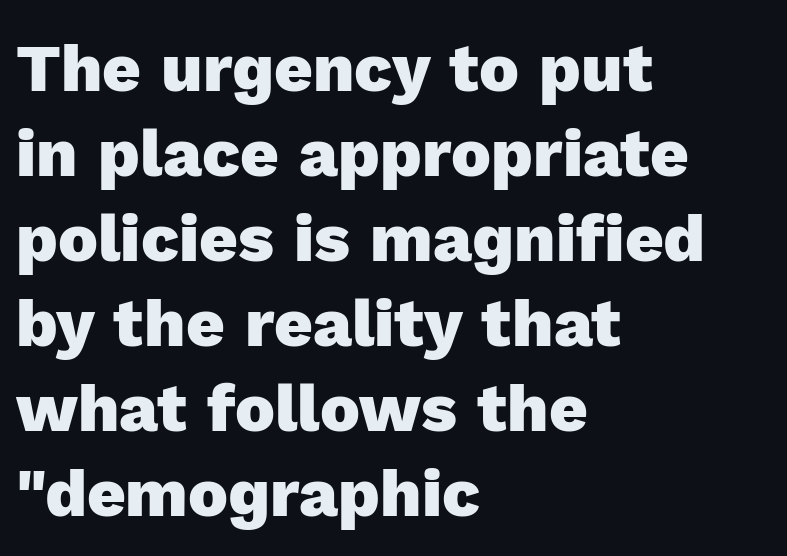
This sample uses plain, unmodified letter spacing. Vertical strokes here are truly vertical. The strokes are fattened all the way to bold. Think of a printed novel: that variable character pitch is what you see here. The setting favours the left margin, as ordinary paragraphs usually do. Rows of type keep a routine distance in the vertical direction.
